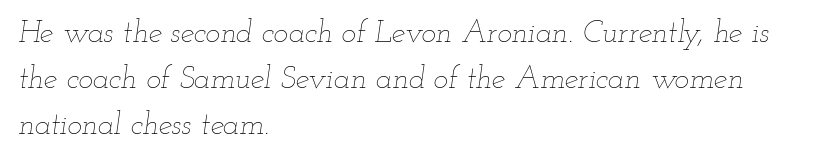
Does the lettering tilt? It does — this is italic. Descenders hang freely into open space. Each stroke keeps to a modest, everyday thickness or less. One glance says typical: line gaps are just what's usual.
